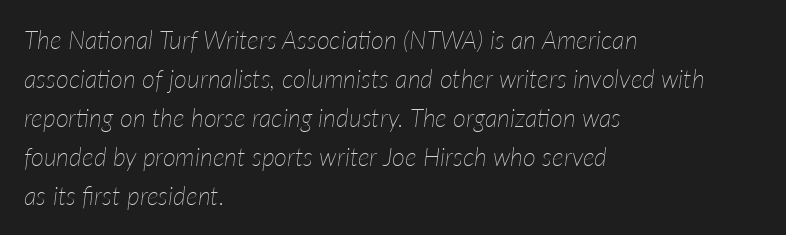
The image shows 25 px text type, italic (leaning right); set left-aligned, normal line spacing (1.56x), normal letter spacing, not underlined.
